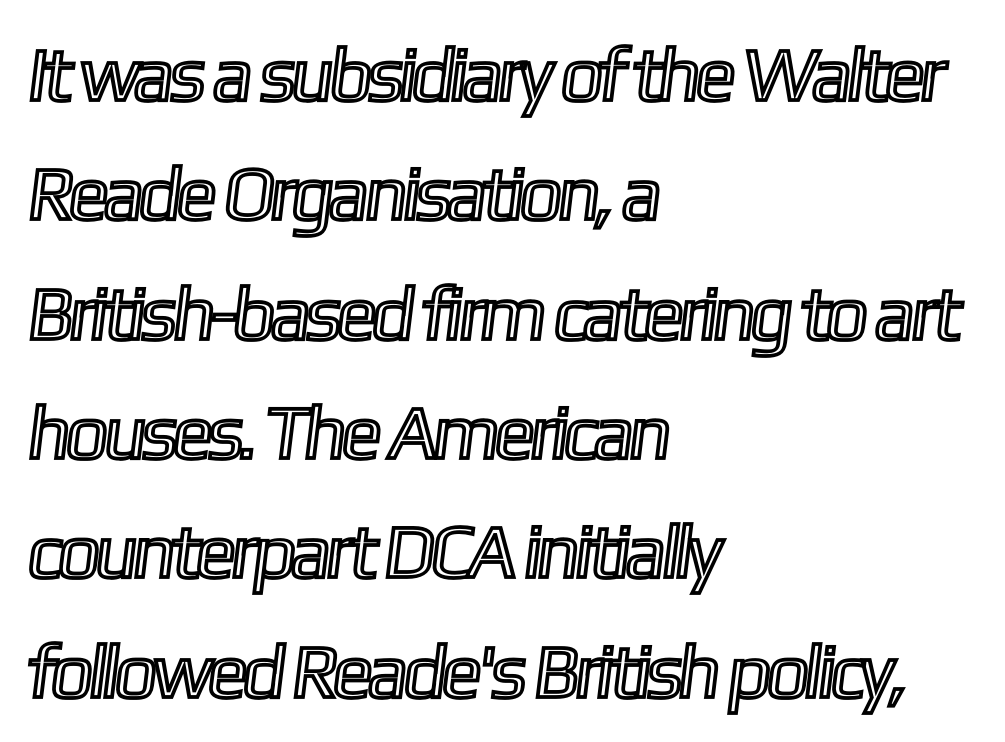
{"width": "condensed", "x_height": "medium", "monospaced": "no", "underline": "no", "align": "left", "line_spacing": "normal", "line_spacing_ratio": 1.57, "letter_spacing": "normal", "letter_spacing_em": 0.0, "glyph_px": 76}
